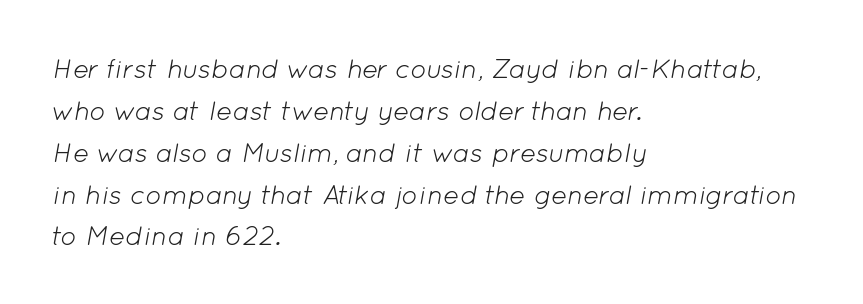
{"italic": "yes", "lean": "right", "slant_degrees": 12, "bold": "no", "underline": "no", "align": "left", "line_spacing": "normal", "line_spacing_ratio": 1.55, "letter_spacing": "normal", "letter_spacing_em": 0.0, "glyph_px": 27}
